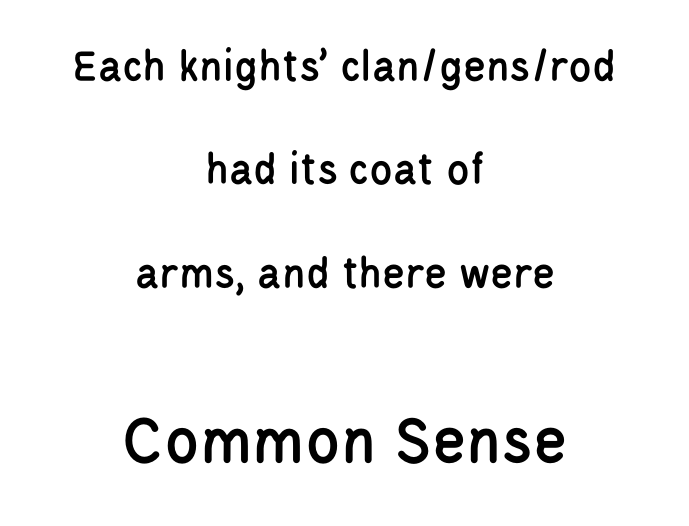
If you folded the block vertically in half, each line would mirror itself in length. You could fit nearly another row in the gap between these rows. Proportional: the letters do not fall into vertical columns. Tracking value appears to be zero — textbook default spacing. The specimen omits any rule beneath the text block's lines. The more generous point size was reserved for the lower chunk.
